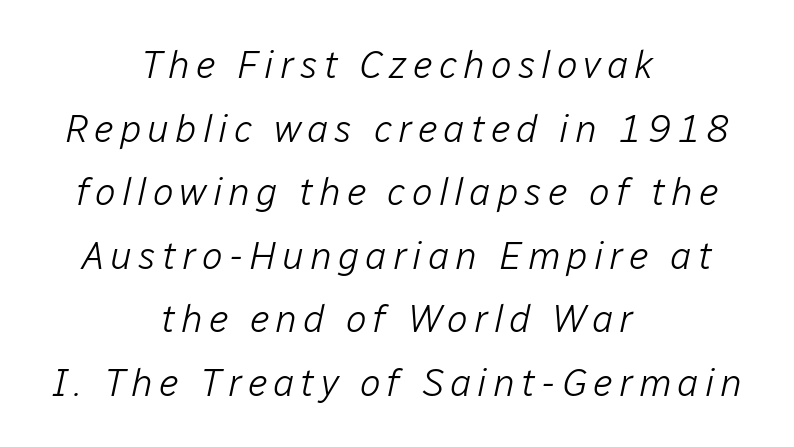
Q: Is the text bold? A: No.
Q: Is the text italic (slanted)? A: Yes, it leans right by about 12 degrees.
Q: Is the text underlined? A: No.
Q: How is the paragraph aligned? A: Centered.
Q: Is the spacing between lines tight, normal or loose? A: Normal.
Q: Width (condensed, normal, or wide)? A: Normal.
Q: Stroke contrast? A: Low.
Q: x-height? A: Medium.
Q: Monospaced? A: No.
